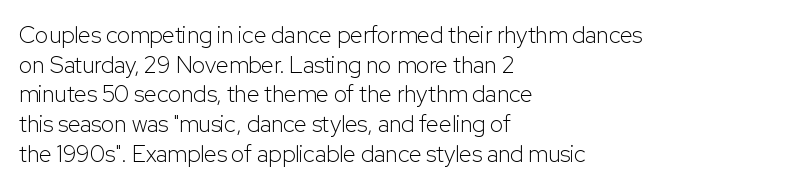
The image shows 23 px text type, upright; set left-aligned, normal line spacing (1.29x), normal letter spacing, not underlined.
